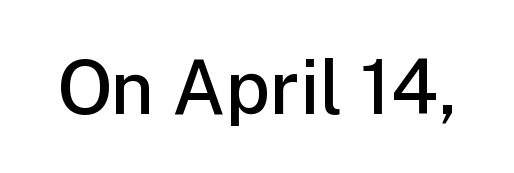
The image shows 75 px semibold sans-serif type, upright; set normal letter spacing, not underlined; low stroke contrast and a medium x-height.
